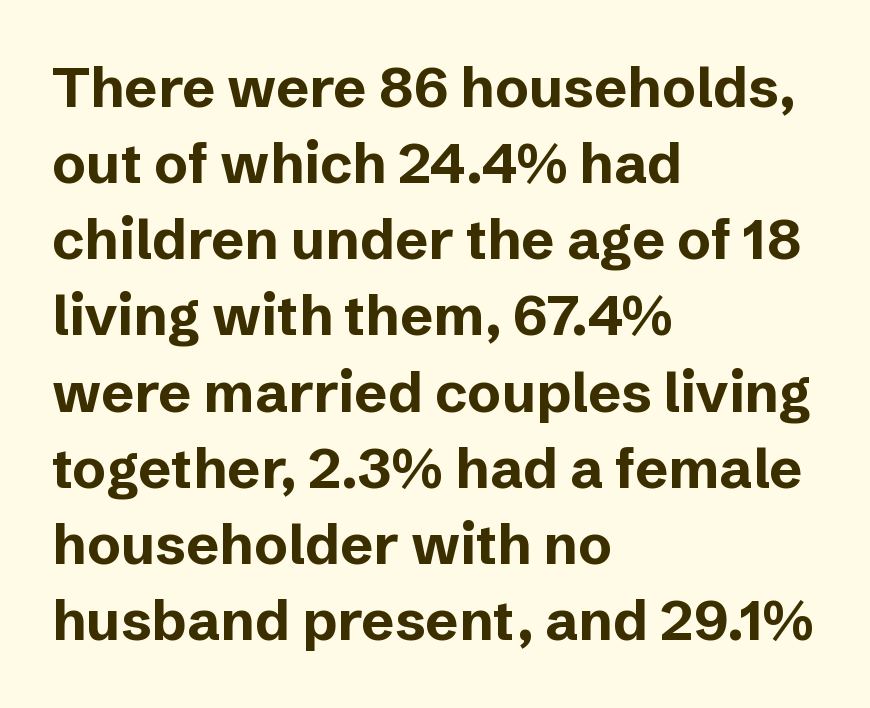
The rows are spaced the way most documents space them. Upright lettering throughout. You could call the tracking neutral — neither tight nor loose. The rag falls on the right side of this text block. Stroke terminals: plain, sans-serif.
